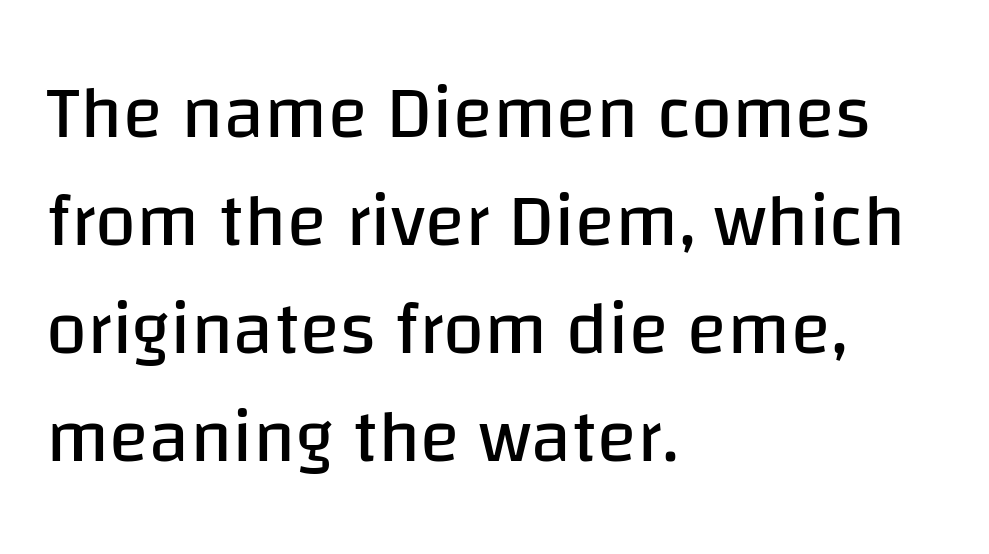
The image shows 74 px regular-weight sans-serif type, upright; set left-aligned, normal line spacing (1.46x), normal letter spacing, not underlined; low stroke contrast and a large x-height.
